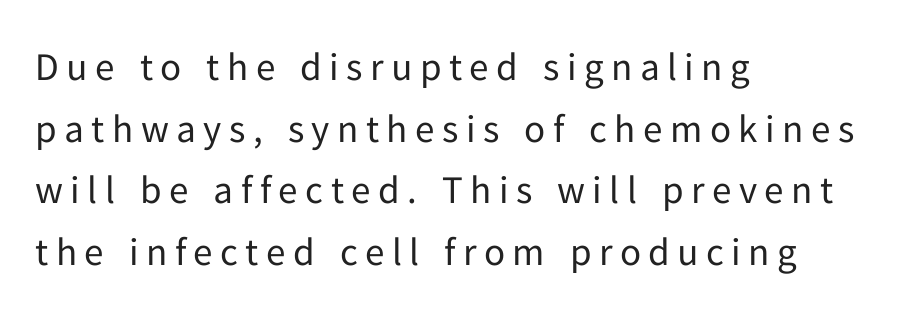
The face looks like a standard text weight, possibly lighter. Unlike italic type, these characters show no tilt at all. The face used here is proportionally spaced, like ordinary book or web type. The space beneath each line is pristine and unruled.
